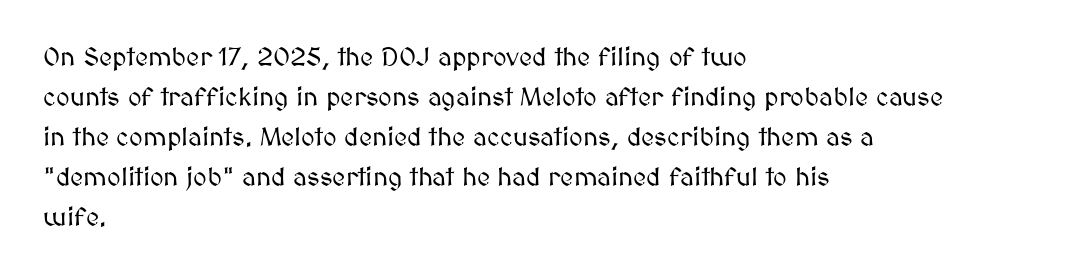
The image shows 26 px text type, upright; set left-aligned, normal line spacing (1.54x), normal letter spacing, not underlined.
